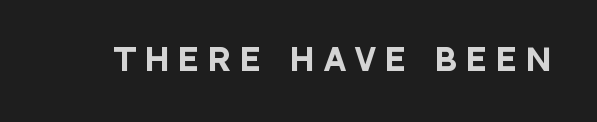
{"serif": "no", "italic": "no", "bold": "yes", "weight": "heavy", "width": "condensed", "stroke_contrast": "low", "x_height": "large", "monospaced": "no", "underline": "no", "letter_spacing": "wide", "letter_spacing_em": 0.36, "glyph_px": 29}
